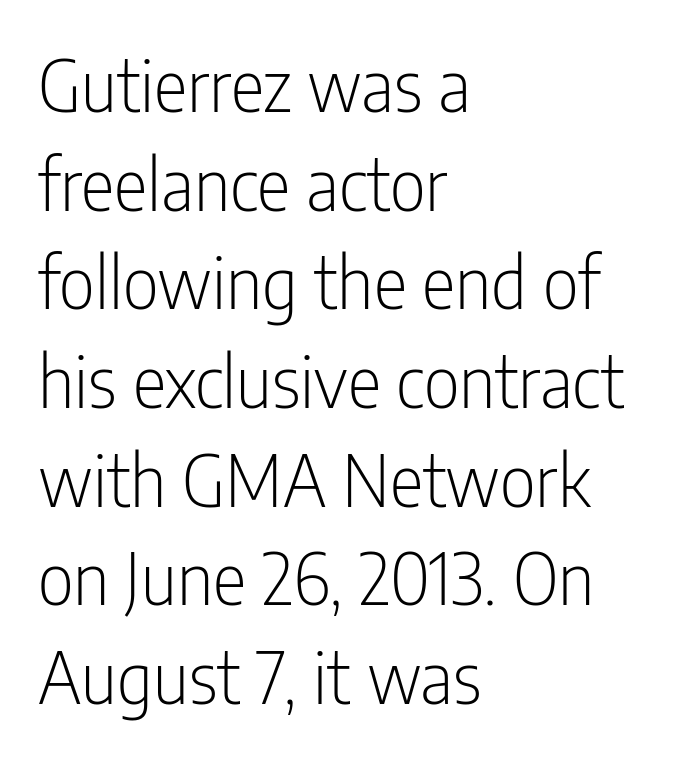
Posture: straight, roman, zero tilt. Heaviness? Minimal to ordinary, like unemphasized prose. How are the letters spaced? Ordinarily, with no added tracking. Here the designer chose a conventional face with non-uniform glyph widths. Descenders hang freely into open space. This sample uses a sans-serif face.
